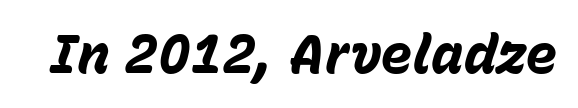
{"italic": "yes", "lean": "right", "slant_degrees": 15, "bold": "yes", "weight": "bold", "width": "normal", "stroke_contrast": "low", "x_height": "medium", "monospaced": "no", "underline": "no", "letter_spacing": "normal", "letter_spacing_em": 0.0, "glyph_px": 54}
